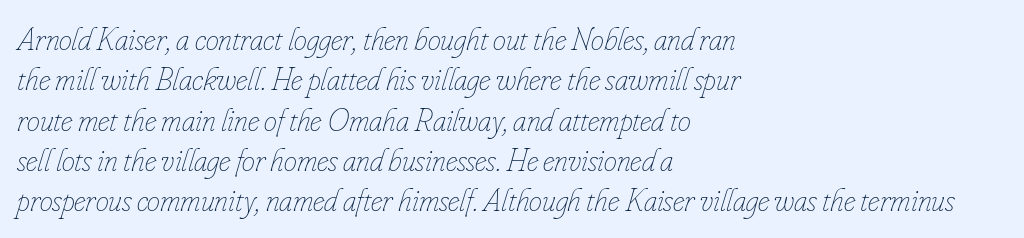
Q: Is the text bold? A: No.
Q: Is the text italic (slanted)? A: Yes, it leans right by about 16 degrees.
Q: Is the text underlined? A: No.
Q: How is the paragraph aligned? A: Left-aligned.
Q: Is the spacing between letters normal or unusually wide? A: Normal.
Q: Width (condensed, normal, or wide)? A: Condensed.
Q: Stroke contrast? A: Low.
Q: x-height? A: Small.
Q: Monospaced? A: No.
